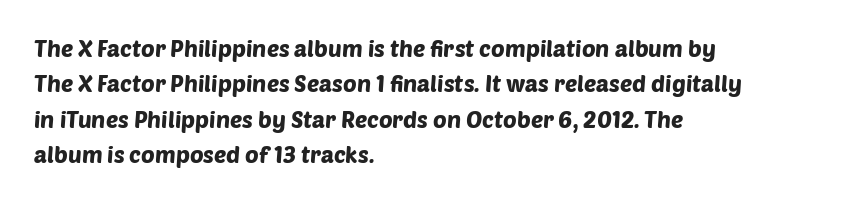
Alignment: flush left. What's the leading like? Ordinary, nothing unusual. The gaps between neighbouring characters are ordinary and unremarkable. Plain, unruled lines of type.
